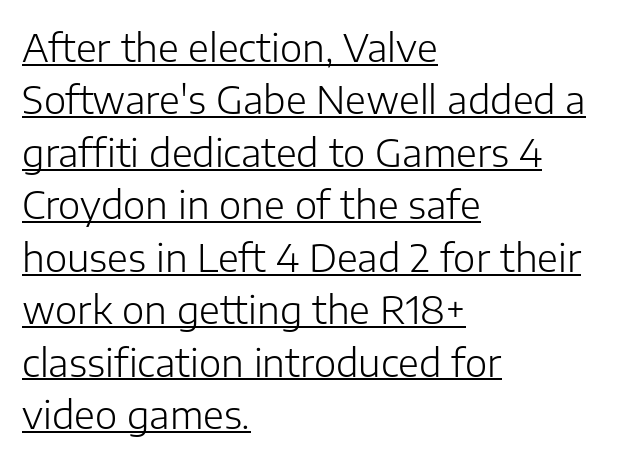
Q: Is the text bold? A: No.
Q: Is the text italic (slanted)? A: No, it is upright.
Q: Is the typeface a serif or a sans-serif typeface? A: Sans-serif.
Q: Is the text underlined? A: Yes.
Q: How is the paragraph aligned? A: Left-aligned.
Q: Is the spacing between letters normal or unusually wide? A: Normal.
Q: Is the spacing between lines tight, normal or loose? A: Normal.
Q: Width (condensed, normal, or wide)? A: Normal.
Q: Stroke contrast? A: Low.
Q: x-height? A: Medium.
Q: Monospaced? A: No.
